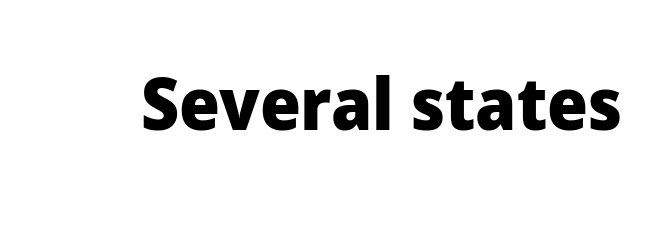
Q: Is the text bold? A: Yes.
Q: Is the text italic (slanted)? A: No, it is upright.
Q: Is the typeface a serif or a sans-serif typeface? A: Sans-serif.
Q: Is the text underlined? A: No.
Q: Is the spacing between letters normal or unusually wide? A: Normal.
Q: Width (condensed, normal, or wide)? A: Normal.
Q: Stroke contrast? A: Low.
Q: x-height? A: Medium.
Q: Monospaced? A: No.
